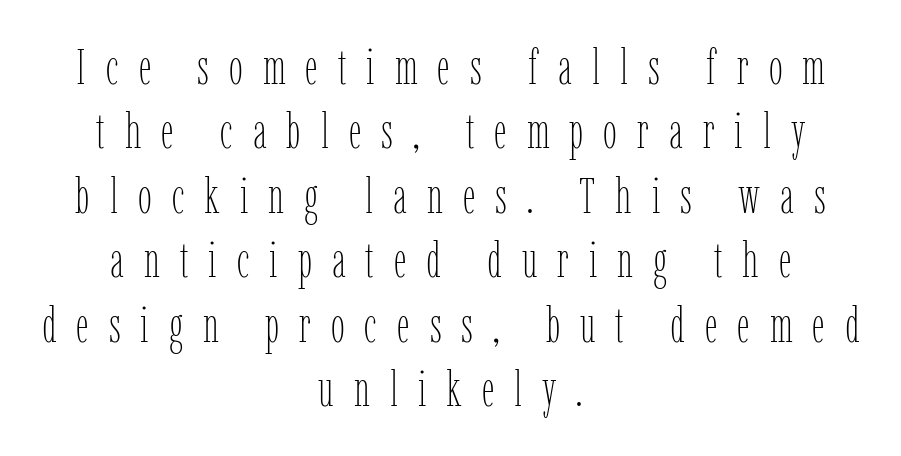
Horizontal alignment here is central, giving a formal, balanced look. Is this a heavy cut? Hardly; it is regular or lighter. Letters rest on an invisible, unmarked baseline. The line-height multiplier appears to be the usual default. These lines are rendered in a variable-pitch font.
